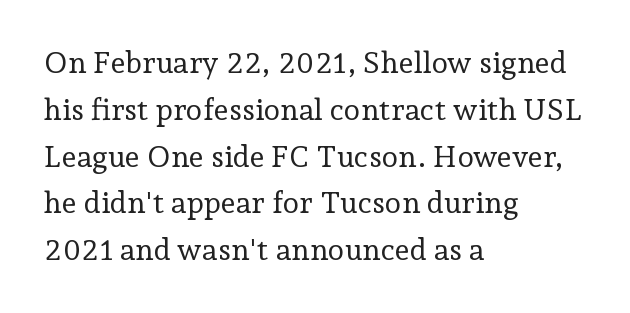
{"serif": "yes", "italic": "no", "bold": "no", "weight": "regular", "width": "normal", "stroke_contrast": "low", "x_height": "medium", "monospaced": "no", "underline": "no", "align": "left", "line_spacing": "normal", "line_spacing_ratio": 1.56, "letter_spacing": "normal", "letter_spacing_em": 0.0, "glyph_px": 30}
